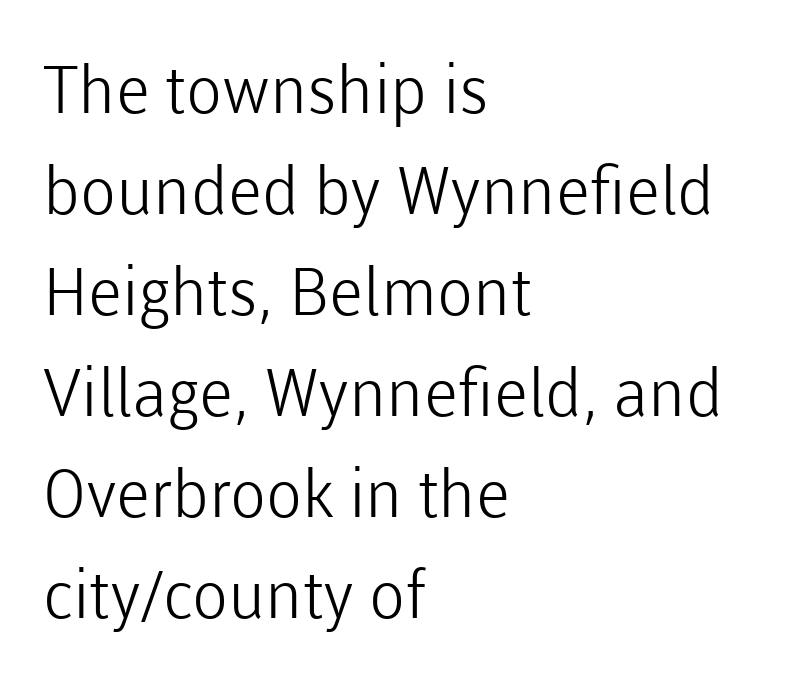
Q: Is the text bold? A: No.
Q: Is the text italic (slanted)? A: No, it is upright.
Q: Is the typeface a serif or a sans-serif typeface? A: Sans-serif.
Q: Is the text underlined? A: No.
Q: How is the paragraph aligned? A: Left-aligned.
Q: Is the spacing between letters normal or unusually wide? A: Normal.
Q: Is the spacing between lines tight, normal or loose? A: Normal.
Q: Width (condensed, normal, or wide)? A: Normal.
Q: Stroke contrast? A: Low.
Q: x-height? A: Medium.
Q: Monospaced? A: No.
